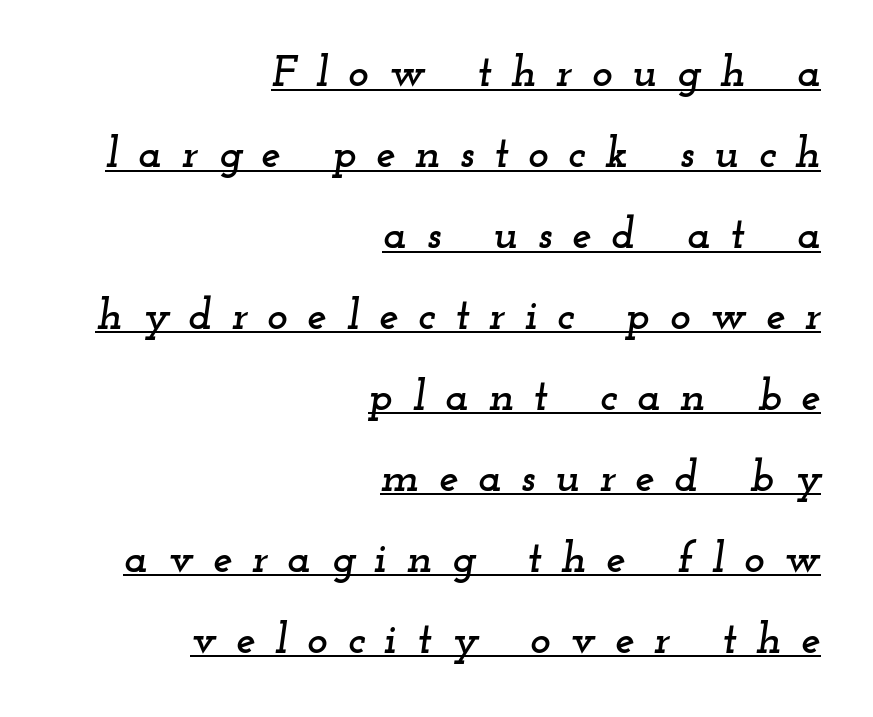
The image shows 44 px wide serif type, italic (leaning right); set right-aligned, line spacing 1.84x, unusually wide letter spacing (+0.44 em), underlined; low stroke contrast and a small x-height.
